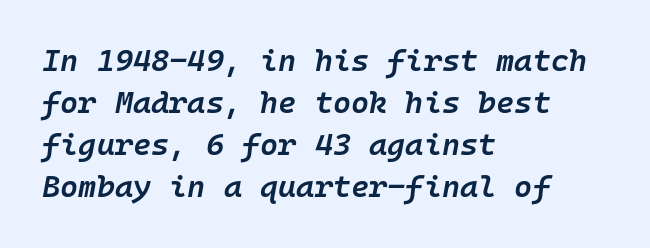
{"italic": "yes", "lean": "right", "slant_degrees": 10, "bold": "semi", "weight": "semibold", "width": "normal", "stroke_contrast": "low", "x_height": "medium", "monospaced": "yes", "underline": "no", "align": "left", "line_spacing": "normal", "line_spacing_ratio": 1.36, "letter_spacing": "normal", "letter_spacing_em": 0.0, "glyph_px": 31}
